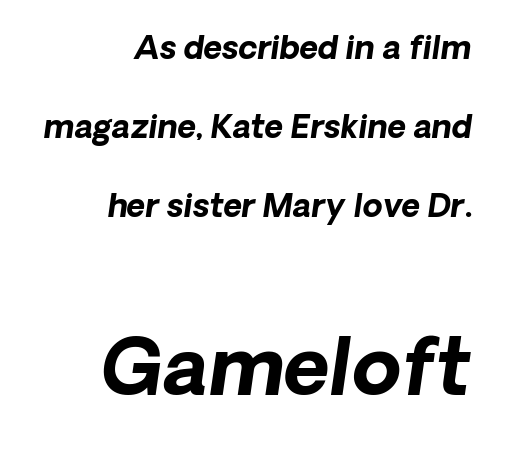
The image shows 79 px bold type, italic (leaning right); set right-aligned, loose line spacing (2.47x), normal letter spacing, not underlined; the second (bottom) block is 2.47x larger; low stroke contrast and a medium x-height.
